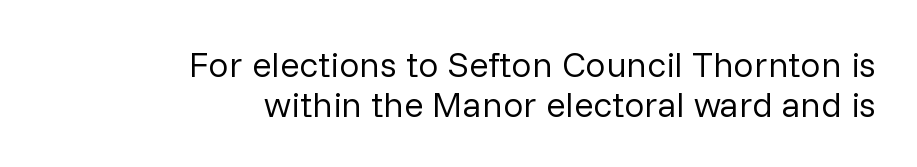
{"serif": "no", "italic": "no", "bold": "no", "weight": "regular", "width": "normal", "stroke_contrast": "low", "x_height": "medium", "monospaced": "no", "underline": "no", "align": "right", "line_spacing": "tight", "line_spacing_ratio": 1.1, "letter_spacing": "normal", "letter_spacing_em": 0.0, "glyph_px": 36}
